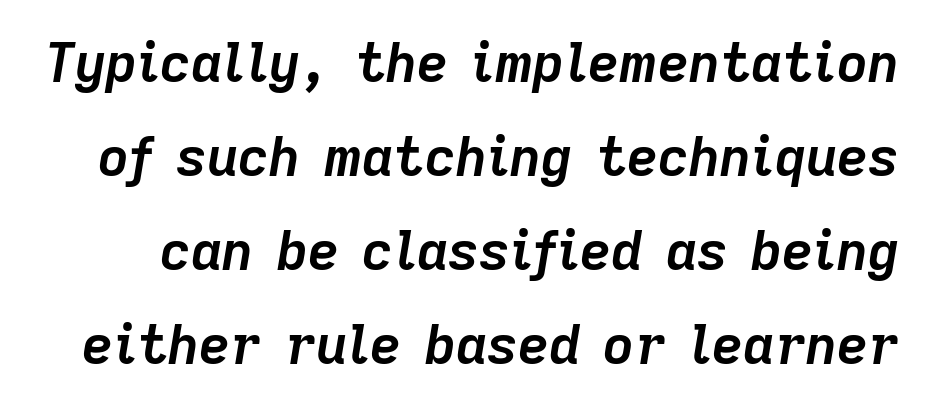
The image shows 54 px semibold type, italic (leaning right); set line spacing 1.74x, normal letter spacing, not underlined; low stroke contrast and a medium x-height.
